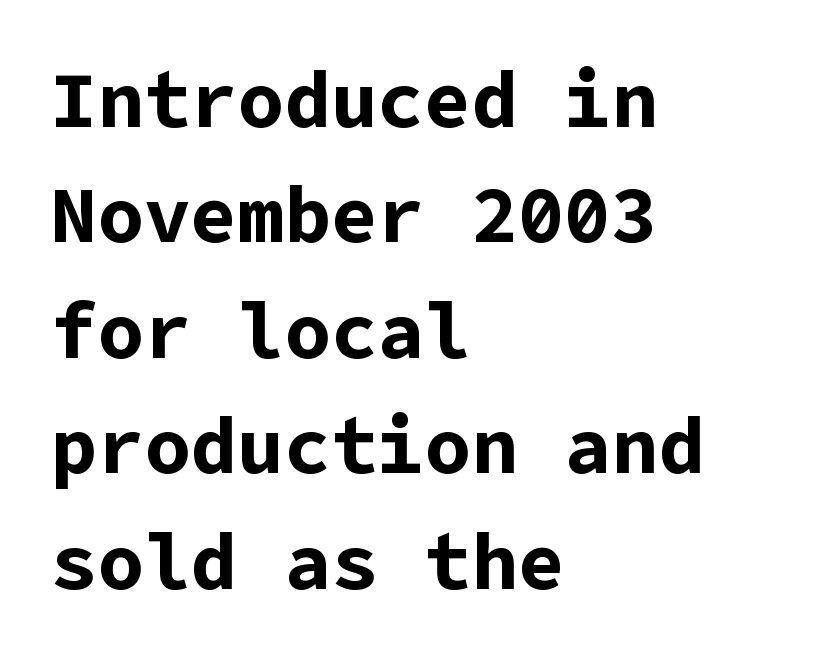
The image shows 78 px bold sans-serif type, upright; set left-aligned, normal line spacing (1.48x), normal letter spacing, not underlined; low stroke contrast and a medium x-height.
